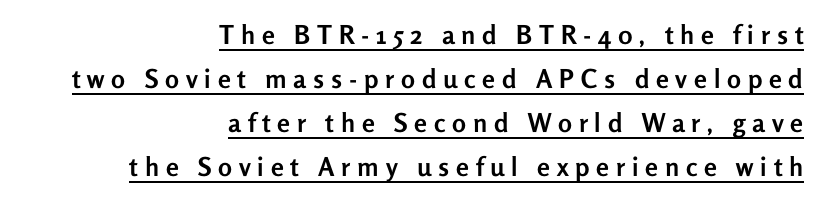
The image shows 26 px bold type, upright; set right-aligned, normal line spacing (1.69x), unusually wide letter spacing (+0.26 em), underlined.
